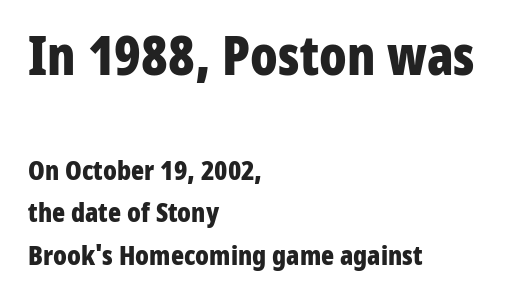
The image shows 54 px bold, condensed sans-serif type, upright; set left-aligned, normal line spacing (1.57x), normal letter spacing, not underlined; the first (top) block is 2.0x larger; low stroke contrast and a medium x-height.
